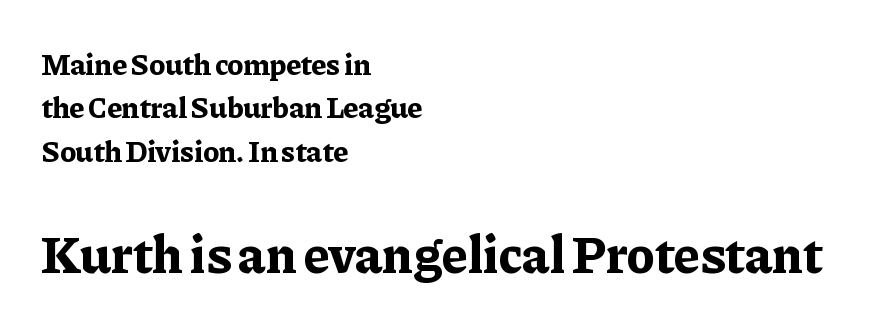
The image shows 53 px bold serif type, upright; set left-aligned, normal line spacing (1.45x), normal letter spacing, not underlined; the second (bottom) block is 1.77x larger; low stroke contrast and a medium x-height.
